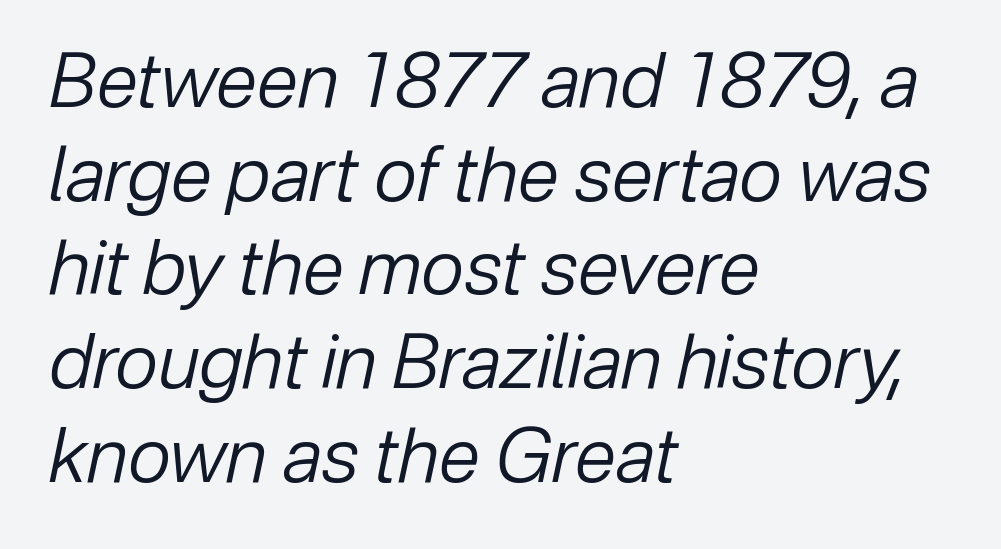
The image shows 75 px regular-weight type, italic (leaning right); set left-aligned, normal line spacing (1.25x), normal letter spacing, not underlined; low stroke contrast and a medium x-height.
